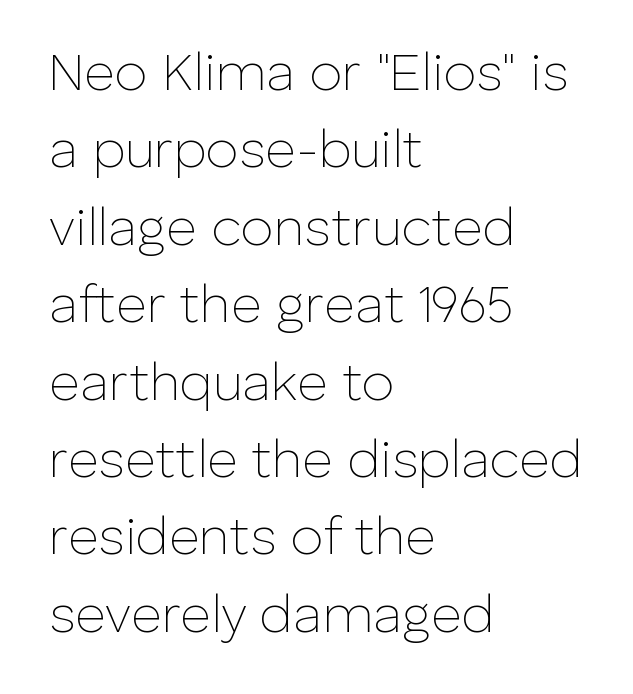
Q: Is the text bold? A: No.
Q: Is the text italic (slanted)? A: No, it is upright.
Q: Is the typeface a serif or a sans-serif typeface? A: Sans-serif.
Q: Is the text underlined? A: No.
Q: How is the paragraph aligned? A: Left-aligned.
Q: Is the spacing between letters normal or unusually wide? A: Normal.
Q: Is the spacing between lines tight, normal or loose? A: Normal.
Q: Width (condensed, normal, or wide)? A: Normal.
Q: Stroke contrast? A: Low.
Q: x-height? A: Medium.
Q: Monospaced? A: No.
